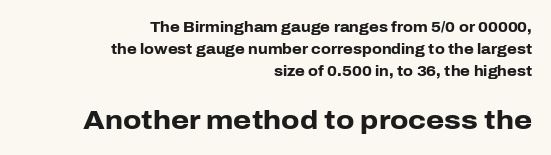
Default kerning and tracking; the words read as compact shapes. Normally led — the rows are evenly, conventionally spaced. Every letter is thick-stroked: bold, no question. Quick note: underline off. A student would call this right alignment; a typographer would say flush right, rag left.
